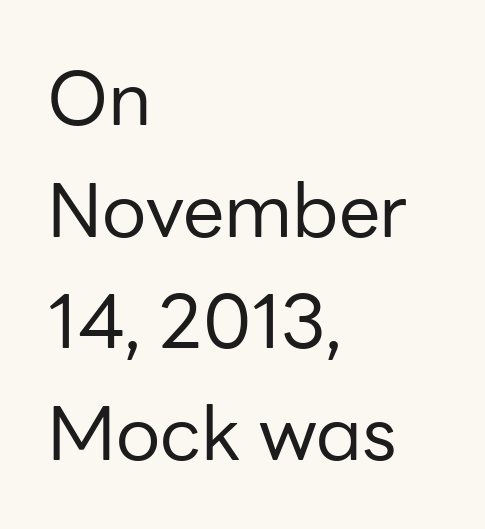
The image shows 74 px regular-weight sans-serif type, upright; set left-aligned, normal line spacing (1.51x), normal letter spacing, not underlined; low stroke contrast and a medium x-height.
